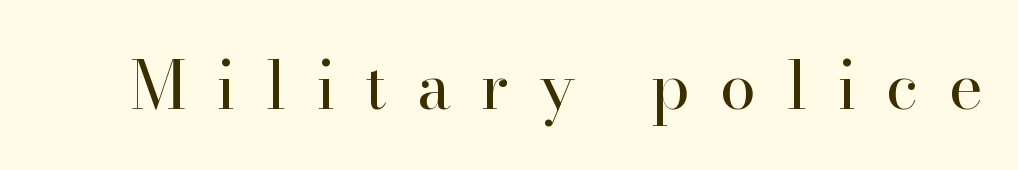
{"serif": "yes", "italic": "no", "bold": "no", "weight": "regular", "width": "normal", "stroke_contrast": "high", "x_height": "small", "monospaced": "no", "underline": "no", "letter_spacing": "wide", "letter_spacing_em": 0.46, "glyph_px": 65}
